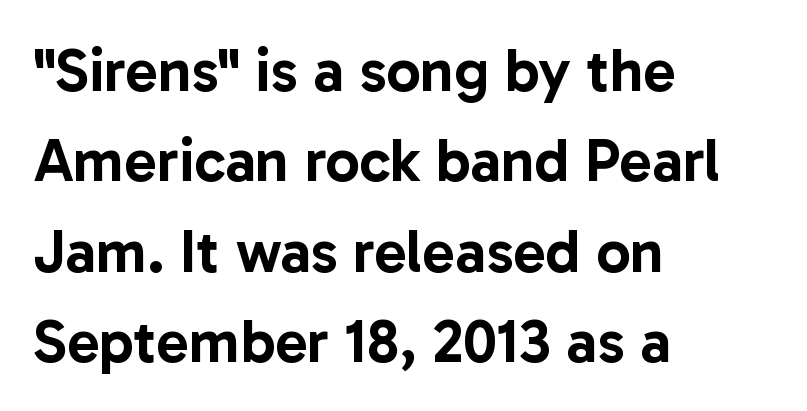
The image shows 61 px sans-serif type, upright; set left-aligned, normal line spacing (1.48x), normal letter spacing, not underlined; low stroke contrast and a medium x-height.
